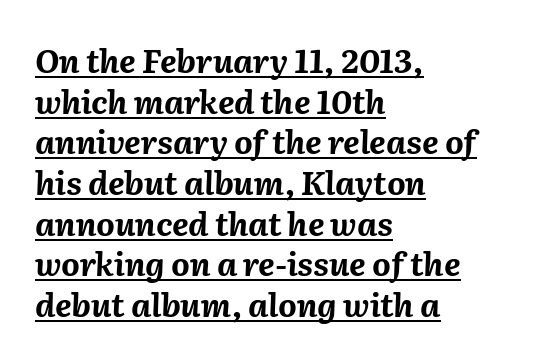
{"italic": "yes", "lean": "right", "slant_degrees": 2, "bold": "yes", "weight": "bold", "width": "normal", "stroke_contrast": "medium", "x_height": "medium", "monospaced": "no", "underline": "yes", "align": "left", "line_spacing": "normal", "line_spacing_ratio": 1.27, "letter_spacing": "normal", "letter_spacing_em": 0.0, "glyph_px": 32}
